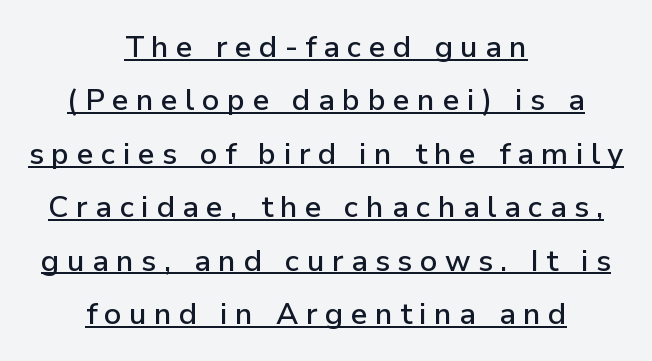
The image shows 30 px sans-serif type, upright; set centered, line spacing 1.78x, unusually wide letter spacing (+0.25 em), underlined; low stroke contrast and a medium x-height.
